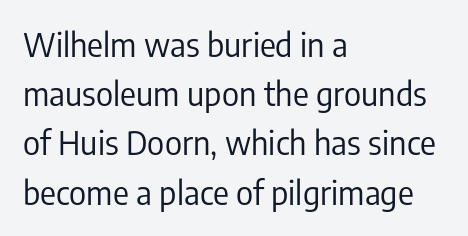
Is the letter spacing exaggerated? No — it looks like the ordinary default. Designer's note — italics off, roman on. In terms of leading, this rendering sits right in the middle. The passage shown is not underscored anywhere. Does the copy run flush right? No — it runs flush left.
